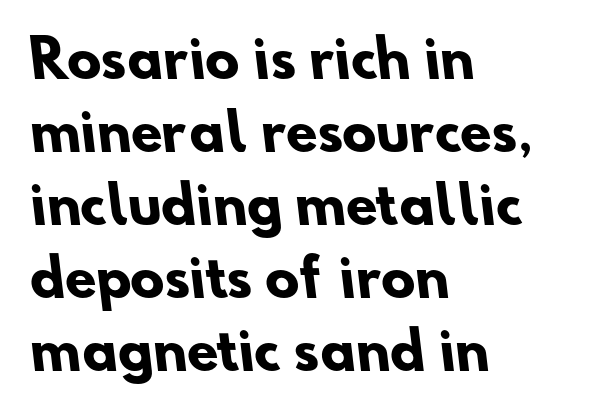
{"serif": "no", "bold": "yes", "weight": "heavy", "width": "normal", "stroke_contrast": "low", "x_height": "small", "monospaced": "no", "underline": "no", "align": "left", "line_spacing": "normal", "line_spacing_ratio": 1.43, "letter_spacing": "normal", "letter_spacing_em": 0.0, "glyph_px": 51}
